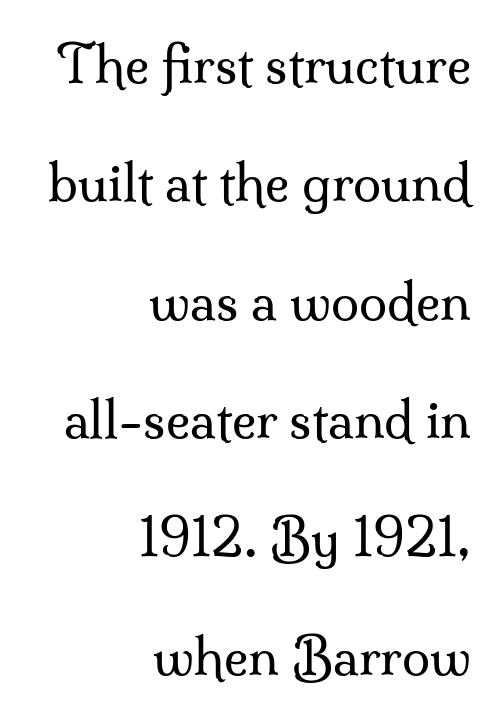
Horizontal alignment here is rightward, an uncommon choice for prose. Posture: upright roman. Rule under the text: the space is simply empty. The horizontal fit of the characters is conventional and even. Here the designer chose a conventional face with non-uniform glyph widths. Weight class: somewhere from thin through regular.
